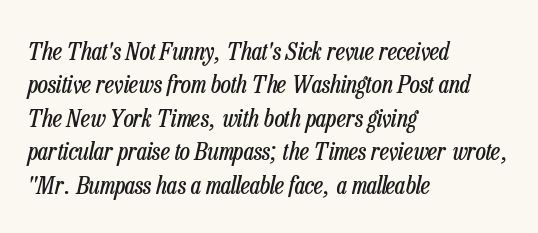
The image shows 25 px text type, italic (leaning right); set left-aligned, normal line spacing (1.34x), normal letter spacing, not underlined.
